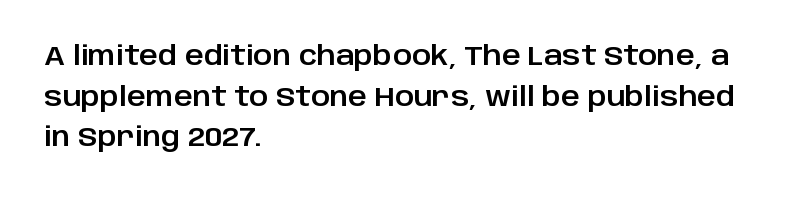
{"italic": "no", "underline": "no", "align": "left", "line_spacing": "normal", "line_spacing_ratio": 1.56, "letter_spacing": "normal", "letter_spacing_em": 0.0, "glyph_px": 26}
